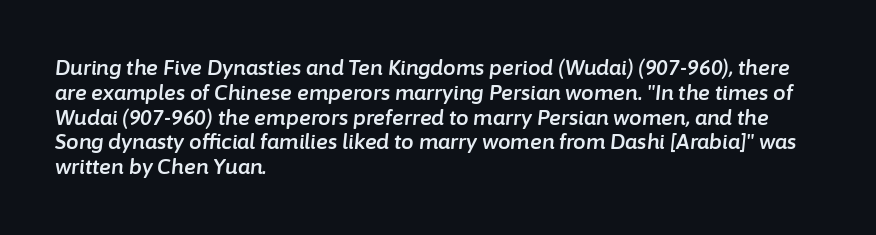
{"italic": "yes", "lean": "right", "slant_degrees": 6, "underline": "no", "align": "left", "line_spacing_ratio": 1.24, "letter_spacing": "normal", "letter_spacing_em": 0.0, "glyph_px": 20}
